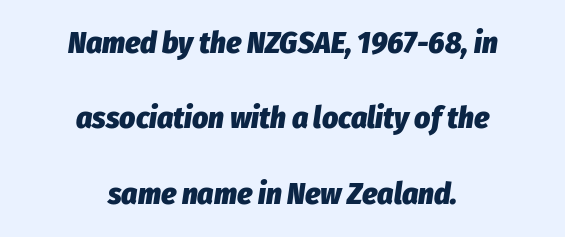
The image shows 31 px heavy, condensed type, italic (leaning right); set centered, loose line spacing (2.43x), normal letter spacing, not underlined; low stroke contrast and a medium x-height.
